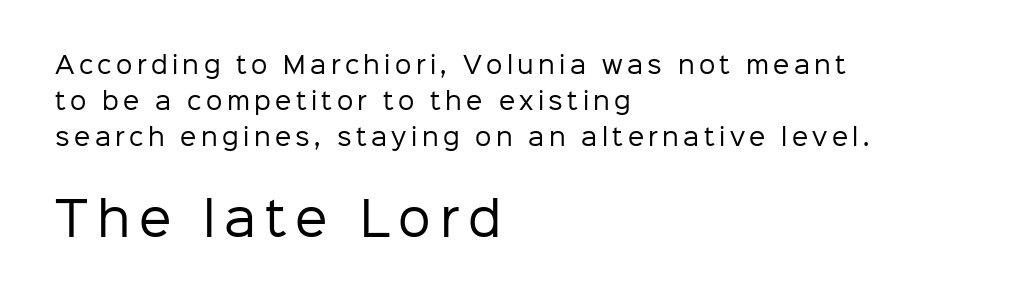
The image shows 46 px regular-weight sans-serif type, upright; set left-aligned, normal line spacing (1.56x), not underlined; the second (bottom) block is 2.0x larger; low stroke contrast and a medium x-height.
